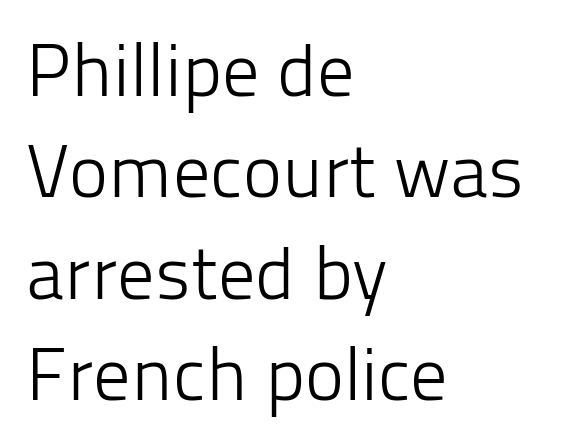
{"serif": "no", "italic": "no", "bold": "no", "weight": "light", "width": "normal", "stroke_contrast": "low", "x_height": "medium", "monospaced": "no", "underline": "no", "align": "left", "line_spacing": "normal", "line_spacing_ratio": 1.37, "letter_spacing": "normal", "letter_spacing_em": 0.0, "glyph_px": 74}
